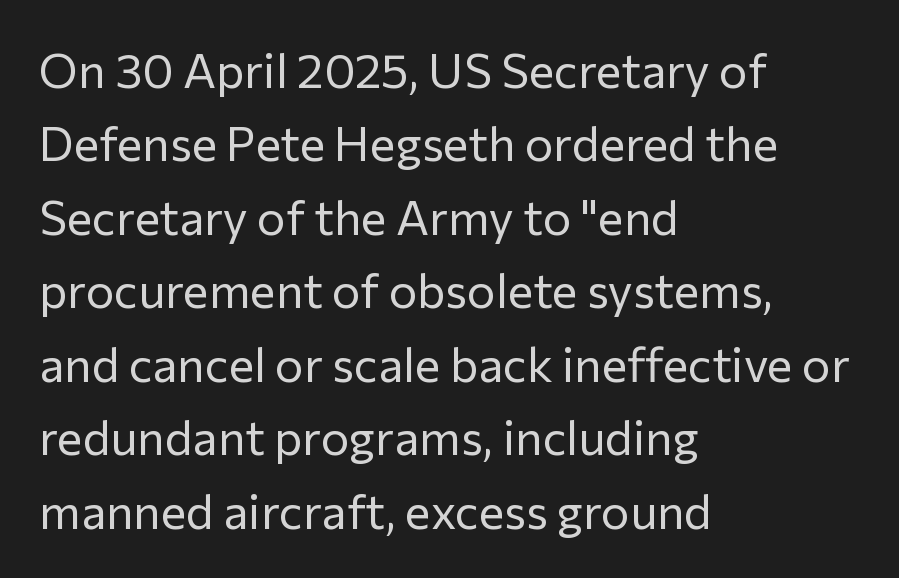
The image shows 48 px regular-weight sans-serif type, upright; set left-aligned, normal line spacing (1.53x), normal letter spacing, not underlined; low stroke contrast and a medium x-height.
